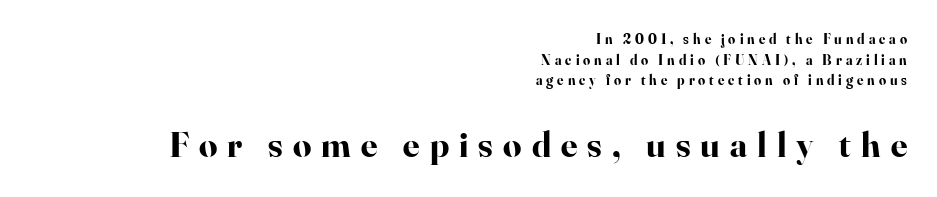
{"serif": "yes", "italic": "no", "bold": "yes", "weight": "bold", "width": "normal", "stroke_contrast": "high", "x_height": "small", "monospaced": "no", "underline": "no", "align": "right", "line_spacing": "normal", "line_spacing_ratio": 1.48, "letter_spacing": "wide", "letter_spacing_em": 0.28, "larger_block": "second", "size_ratio": 2.57, "glyph_px": 36}
